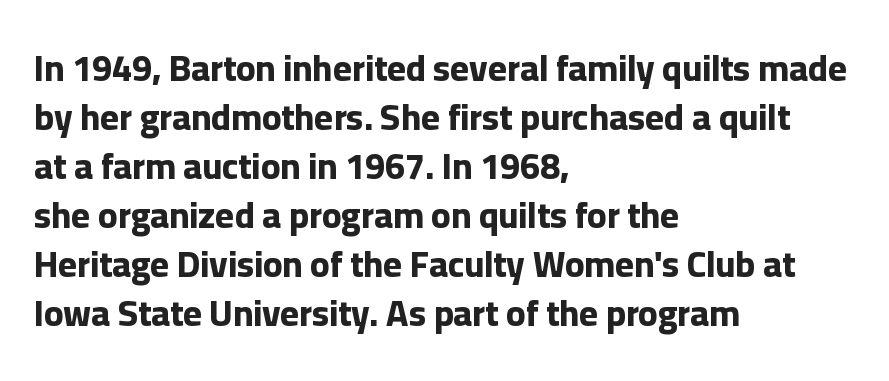
The image shows 36 px bold sans-serif type, upright; set left-aligned, normal line spacing (1.36x), normal letter spacing, not underlined; low stroke contrast and a medium x-height.
